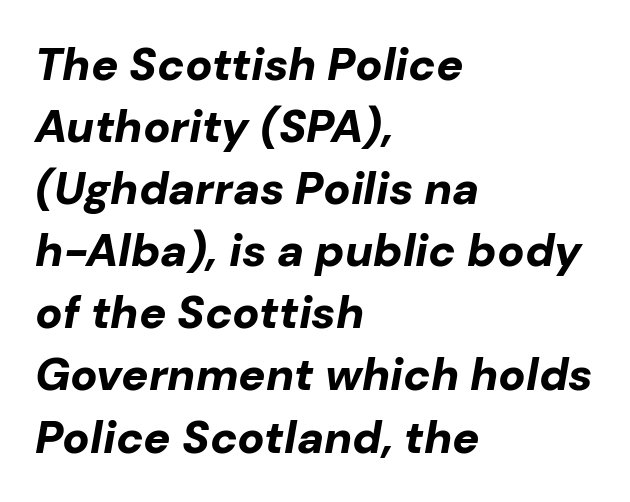
Tracking value appears to be zero — textbook default spacing. The strokes are fattened all the way to bold. The compositor pushed each line to the left boundary. Do the characters align in a grid? No, the font is proportional.
